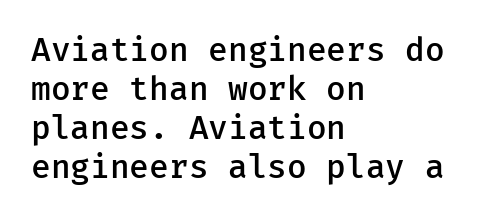
Think of a typewriter: that constant character pitch is what you see here. These lines are composed in type without serifs. Characters remain perfectly vertical along every line. The compositor pushed each line to the left boundary. Just letters on the line, the space beneath them empty.
